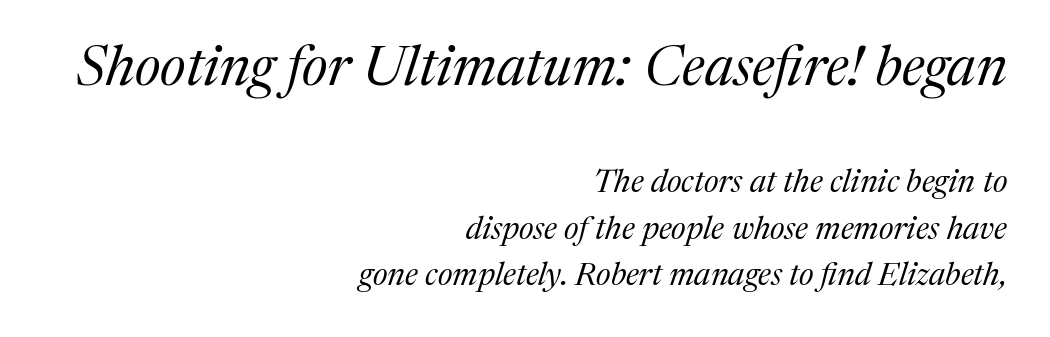
Between these two stacked blocks, the higher one wins on size. These lines sit exactly where default settings would place them. Italic: yes, the glyphs are oblique. Any mark beneath the type? The region is blank. Weight: regular or lighter.
